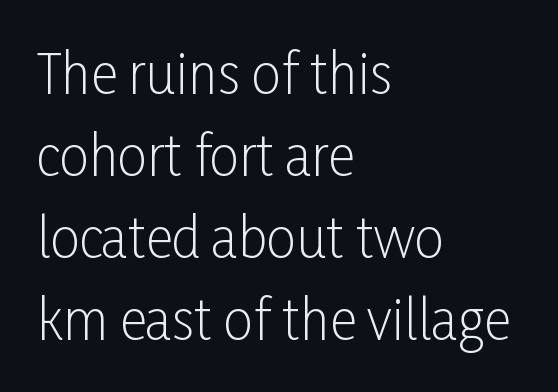
{"serif": "no", "italic": "no", "bold": "no", "weight": "light", "width": "condensed", "stroke_contrast": "low", "x_height": "medium", "monospaced": "no", "underline": "no", "align": "left", "line_spacing": "normal", "line_spacing_ratio": 1.55, "letter_spacing": "normal", "letter_spacing_em": 0.0, "glyph_px": 53}
